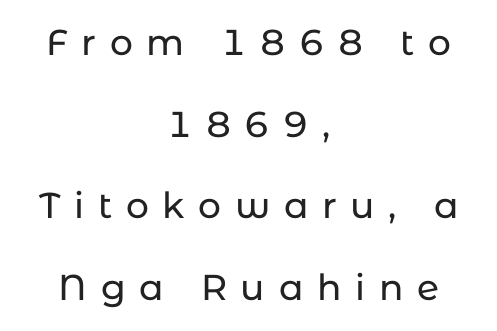
Q: Is the text italic (slanted)? A: No, it is upright.
Q: Is the typeface a serif or a sans-serif typeface? A: Sans-serif.
Q: Is the text underlined? A: No.
Q: How is the paragraph aligned? A: Centered.
Q: Is the spacing between letters normal or unusually wide? A: Unusually wide.
Q: Is the spacing between lines tight, normal or loose? A: Loose.
Q: Width (condensed, normal, or wide)? A: Normal.
Q: Stroke contrast? A: Low.
Q: x-height? A: Medium.
Q: Monospaced? A: No.
